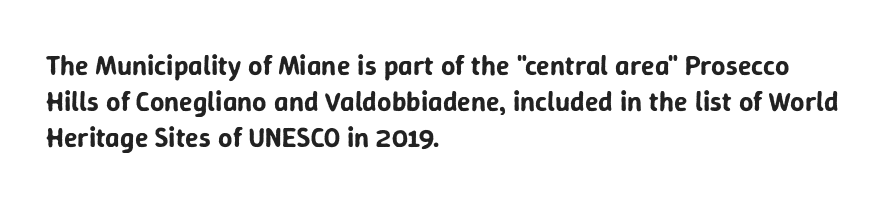
The image shows 28 px sans-serif type, upright; set left-aligned, normal line spacing (1.28x), normal letter spacing, not underlined; low stroke contrast and a medium x-height.
